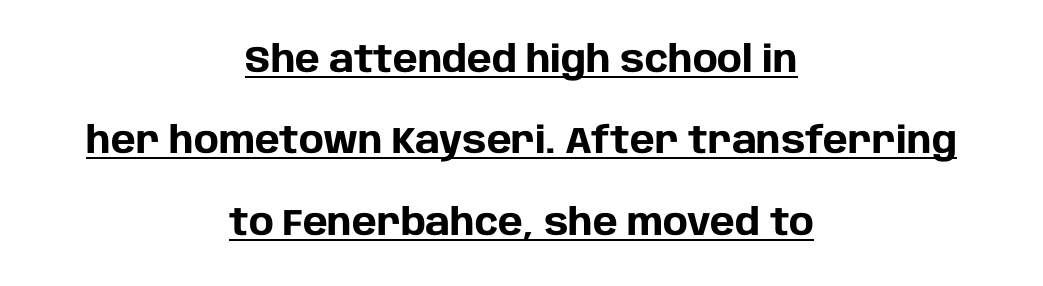
The image shows 37 px heavy sans-serif type, upright; set centered, loose line spacing (2.2x), normal letter spacing, underlined; low stroke contrast and a large x-height.
